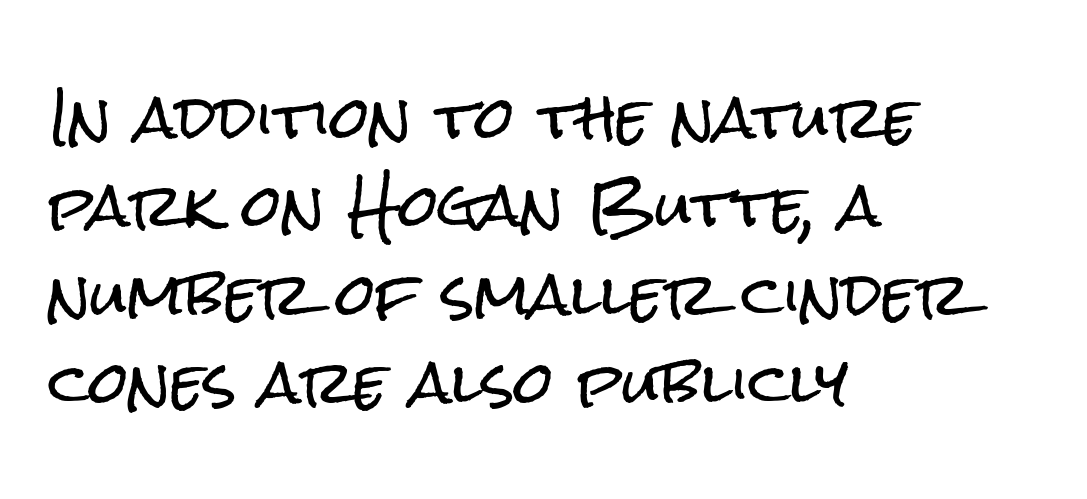
{"serif": "no", "italic": "no", "width": "condensed", "stroke_contrast": "low", "x_height": "medium", "monospaced": "no", "underline": "no", "align": "left", "line_spacing": "normal", "line_spacing_ratio": 1.55, "letter_spacing": "normal", "letter_spacing_em": 0.0, "glyph_px": 57}
